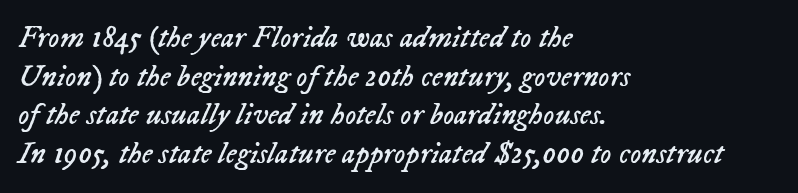
The image shows 31 px regular-weight type, italic (leaning right); set left-aligned, normal line spacing (1.25x), normal letter spacing, not underlined; low stroke contrast and a medium x-height.
